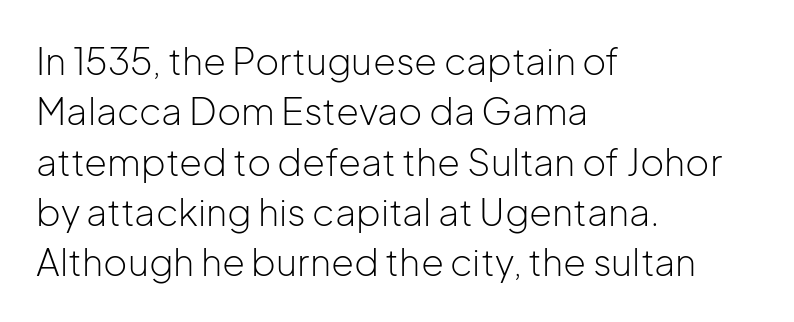
Q: Is the text bold? A: No.
Q: Is the text italic (slanted)? A: No, it is upright.
Q: Is the typeface a serif or a sans-serif typeface? A: Sans-serif.
Q: Is the text underlined? A: No.
Q: How is the paragraph aligned? A: Left-aligned.
Q: Is the spacing between letters normal or unusually wide? A: Normal.
Q: Is the spacing between lines tight, normal or loose? A: Normal.
Q: Width (condensed, normal, or wide)? A: Normal.
Q: Stroke contrast? A: Low.
Q: x-height? A: Medium.
Q: Monospaced? A: No.
